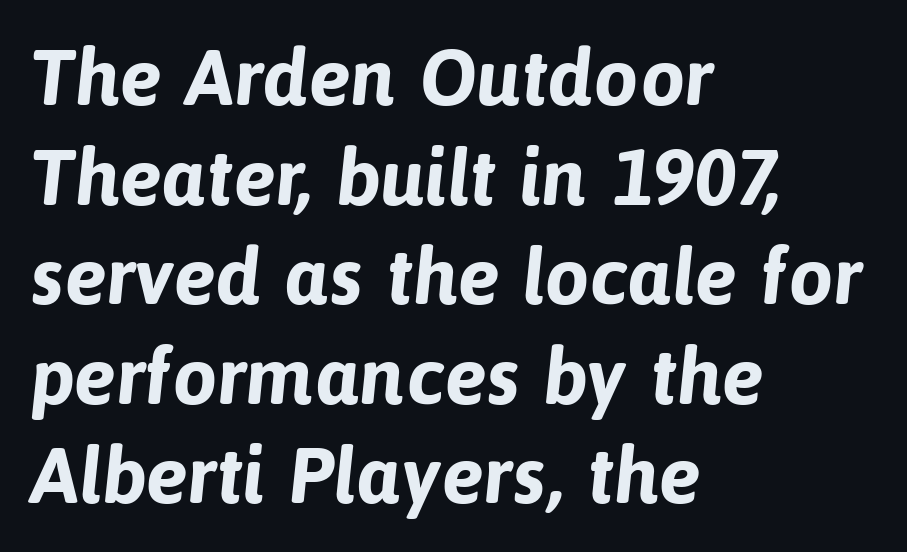
The image shows 79 px bold sans-serif type; set left-aligned, normal line spacing (1.26x), normal letter spacing, not underlined; low stroke contrast and a medium x-height.
